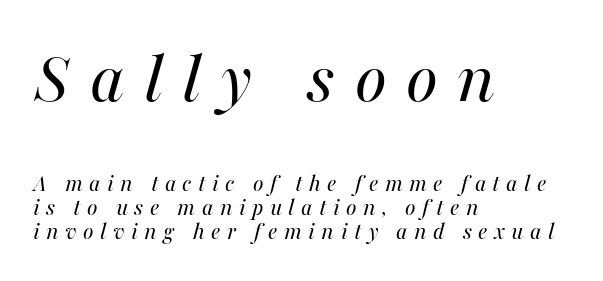
The image shows 76 px regular-weight type, italic (leaning right); set left-aligned, tight line spacing (0.97x), unusually wide letter spacing (+0.26 em), not underlined; the first (top) block is 3.04x larger; medium stroke contrast and a medium x-height.
